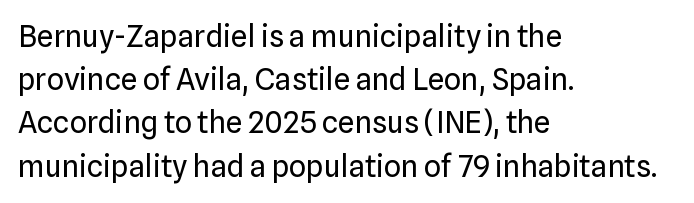
{"serif": "no", "italic": "no", "bold": "no", "weight": "regular", "width": "normal", "stroke_contrast": "low", "x_height": "medium", "monospaced": "no", "underline": "no", "align": "left", "line_spacing": "normal", "line_spacing_ratio": 1.44, "letter_spacing": "normal", "letter_spacing_em": 0.0, "glyph_px": 30}
